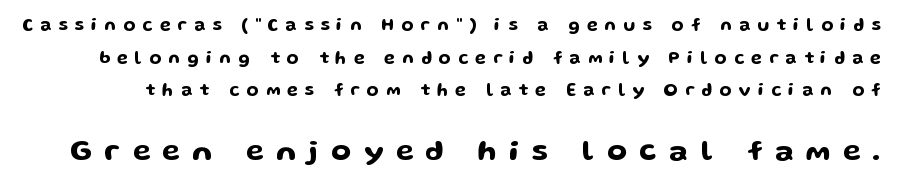
You can tell from the bare stems that sans-serif type was used. The axis of the letterforms is exactly vertical. The face used here is proportionally spaced, like ordinary book or web type. Top chunk: small. Bottom chunk: large. The block of text is sparse from top to bottom, with ample space between rows. Just letters on the line, the space beneath them empty.
